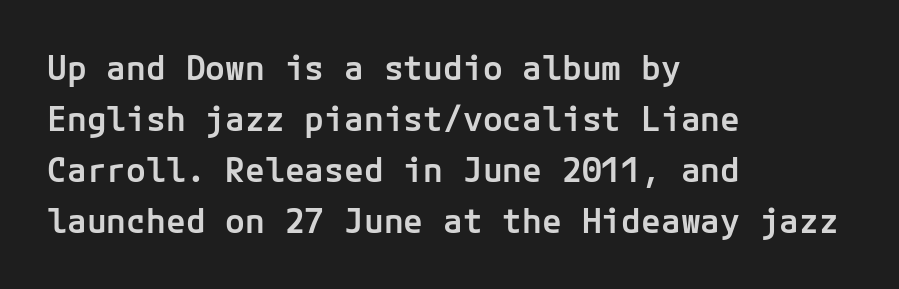
Q: Is the text bold? A: Semi-bold.
Q: Is the text italic (slanted)? A: No, it is upright.
Q: Is the typeface a serif or a sans-serif typeface? A: Sans-serif.
Q: Is the text underlined? A: No.
Q: How is the paragraph aligned? A: Left-aligned.
Q: Is the spacing between letters normal or unusually wide? A: Normal.
Q: Is the spacing between lines tight, normal or loose? A: Normal.
Q: Width (condensed, normal, or wide)? A: Normal.
Q: Stroke contrast? A: Low.
Q: x-height? A: Medium.
